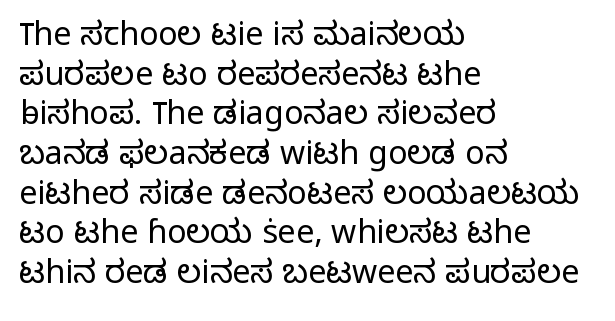
{"serif": "no", "italic": "no", "bold": "no", "weight": "light", "width": "normal", "stroke_contrast": "low", "x_height": "medium", "monospaced": "no", "underline": "no", "align": "left", "line_spacing_ratio": 1.24, "letter_spacing": "normal", "letter_spacing_em": 0.0, "glyph_px": 32}
